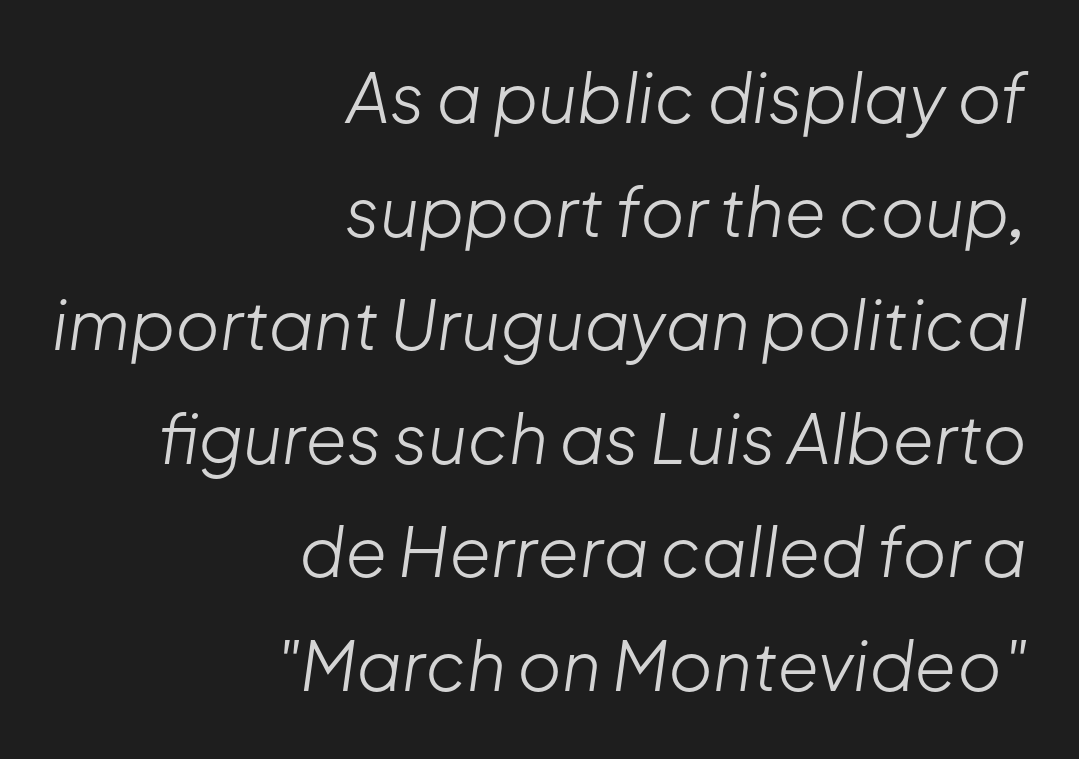
The cut favours lightness, reaching ordinary text weight at its darkest. How are the letters spaced? Ordinarily, with no added tracking. Every character sits at an angle, as italics do. Summary of vertical rhythm: regular, with standard interline spacing. The lines are quadded right.
